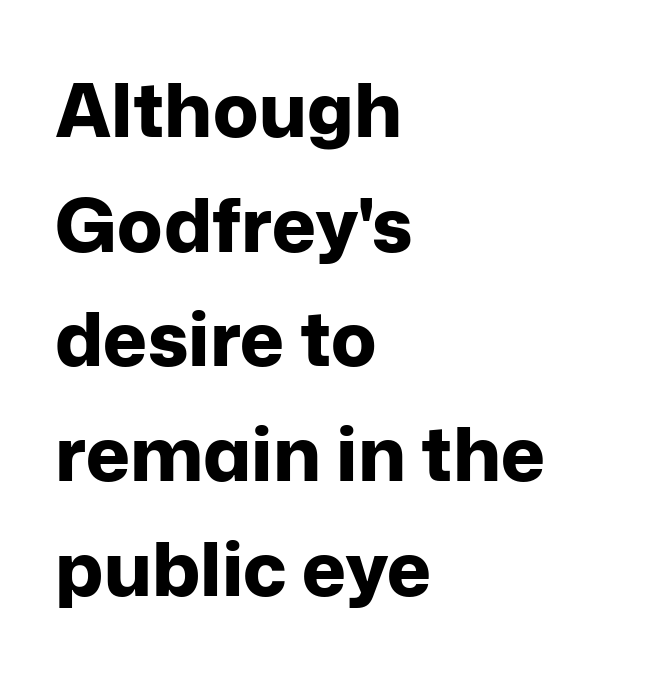
The face used here has the dense, thick strokes of a bold. Every character sits straight up, as roman type does. Successive baselines arrive at the customary interval. These lines are rendered in a variable-pitch font.
